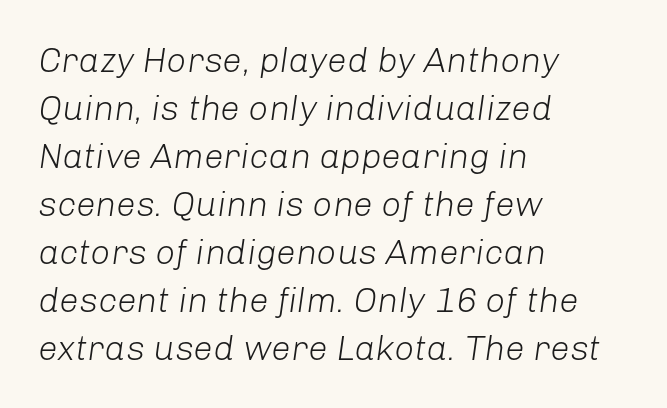
Q: Is the text bold? A: No.
Q: Is the text italic (slanted)? A: Yes, it leans right by about 8 degrees.
Q: Is the text underlined? A: No.
Q: How is the paragraph aligned? A: Left-aligned.
Q: Is the spacing between letters normal or unusually wide? A: Normal.
Q: Is the spacing between lines tight, normal or loose? A: Normal.
Q: Width (condensed, normal, or wide)? A: Normal.
Q: Stroke contrast? A: Low.
Q: x-height? A: Medium.
Q: Monospaced? A: No.
